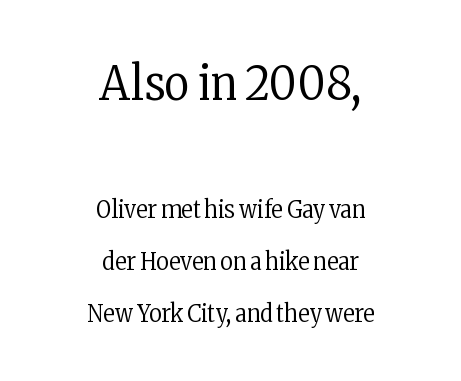
These lines stack symmetrically, like a column narrowing and widening about its center. The font is comparable to plain body text, perhaps lighter. Serifs: yes, visible at the terminals of the letterforms. Posture: straight, roman, zero tilt. Here the designer chose a conventional face with non-uniform glyph widths.
